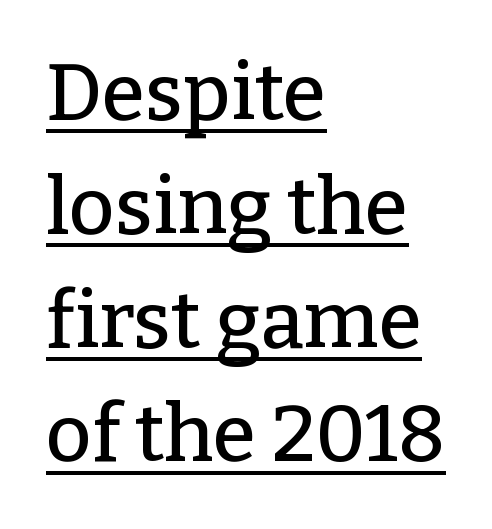
{"serif": "yes", "italic": "no", "width": "normal", "stroke_contrast": "low", "x_height": "medium", "monospaced": "no", "underline": "yes", "align": "left", "line_spacing": "normal", "line_spacing_ratio": 1.44, "letter_spacing": "normal", "letter_spacing_em": 0.0, "glyph_px": 79}
